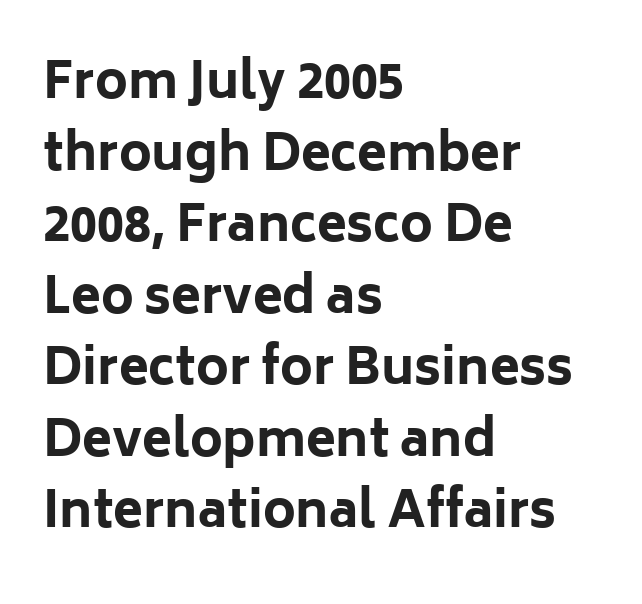
The image shows 49 px bold sans-serif type, upright; set left-aligned, normal line spacing (1.46x), normal letter spacing, not underlined; low stroke contrast and a medium x-height.
